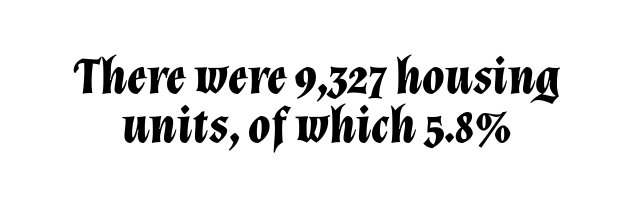
This rendering features lettering with no underline. Italic? Definitely — the glyphs are oblique. Is this a fixed-width face? No — the glyphs have proportional, varying widths. Words appear dense and cohesive because spacing is normal.
